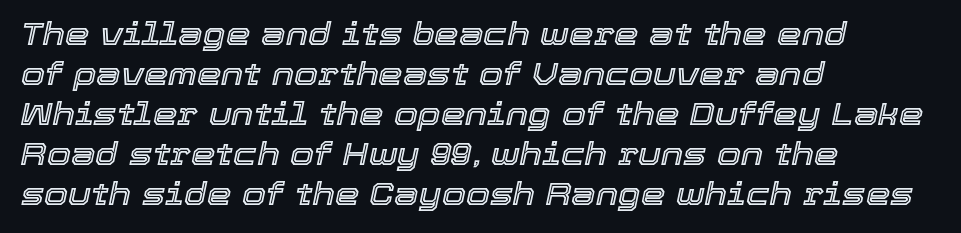
Q: Is the text italic (slanted)? A: Yes, it leans right by about 12 degrees.
Q: Is the text underlined? A: No.
Q: How is the paragraph aligned? A: Left-aligned.
Q: Is the spacing between letters normal or unusually wide? A: Normal.
Q: Is the spacing between lines tight, normal or loose? A: Normal.
Q: Width (condensed, normal, or wide)? A: Normal.
Q: x-height? A: Medium.
Q: Monospaced? A: No.
